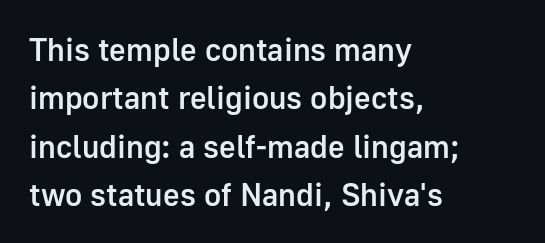
The image shows 32 px semibold sans-serif type, upright; set left-aligned, normal line spacing (1.51x), normal letter spacing, not underlined; low stroke contrast and a medium x-height.
